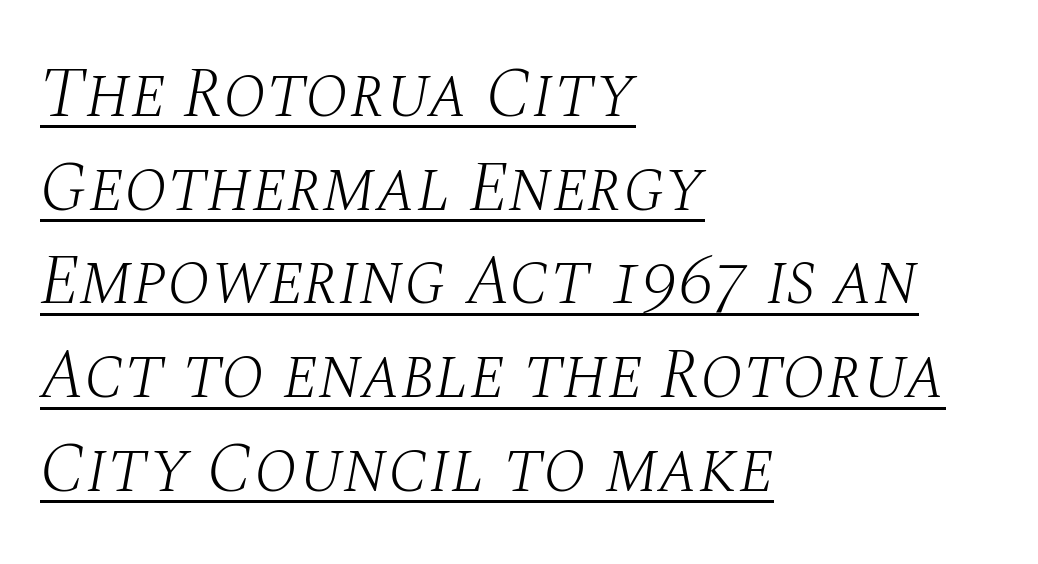
Q: Is the text bold? A: No.
Q: Is the text italic (slanted)? A: Yes, it leans right by about 10 degrees.
Q: Is the typeface a serif or a sans-serif typeface? A: Serif.
Q: Is the text underlined? A: Yes.
Q: How is the paragraph aligned? A: Left-aligned.
Q: Is the spacing between letters normal or unusually wide? A: Normal.
Q: Is the spacing between lines tight, normal or loose? A: Normal.
Q: Width (condensed, normal, or wide)? A: Normal.
Q: Stroke contrast? A: Medium.
Q: x-height? A: Large.
Q: Monospaced? A: No.
